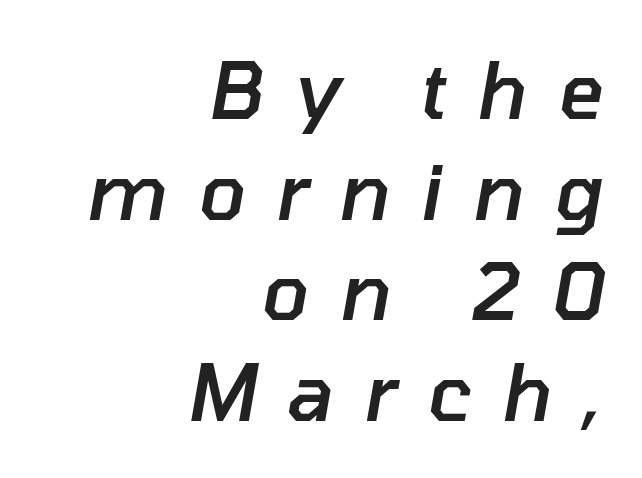
A fair bit of extra ink — the face is semibold, not bold. Decoration check: the copy has no underline. Regular leading. Proportional: the letters do not fall into vertical columns.
